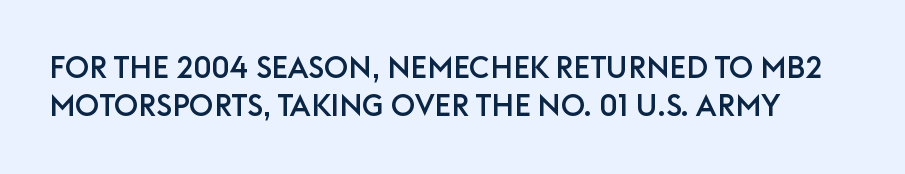
{"serif": "no", "italic": "no", "width": "normal", "stroke_contrast": "low", "x_height": "large", "monospaced": "no", "underline": "no", "line_spacing": "normal", "line_spacing_ratio": 1.27, "letter_spacing": "normal", "letter_spacing_em": 0.0, "glyph_px": 30}
